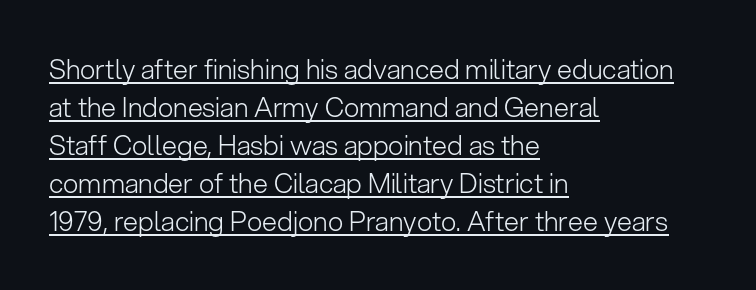
{"italic": "no", "bold": "no", "underline": "yes", "align": "left", "line_spacing": "normal", "line_spacing_ratio": 1.41, "letter_spacing": "normal", "letter_spacing_em": 0.0, "glyph_px": 27}
